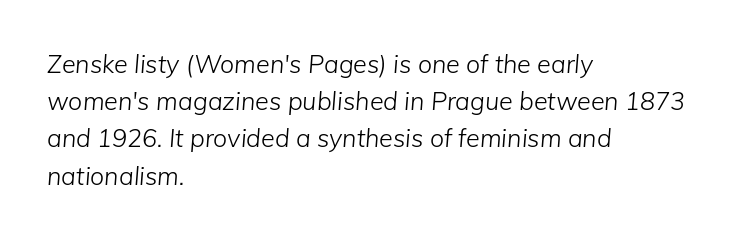
Only glyphs here, with clear space below each row. Is the block centered? No — it sits flush against the left margin. How would I describe the line gaps? Plain and ordinary. Nobody touched the tracking dial on this one. Is the stroke heavy? The answer is a plain regular-or-lighter.
